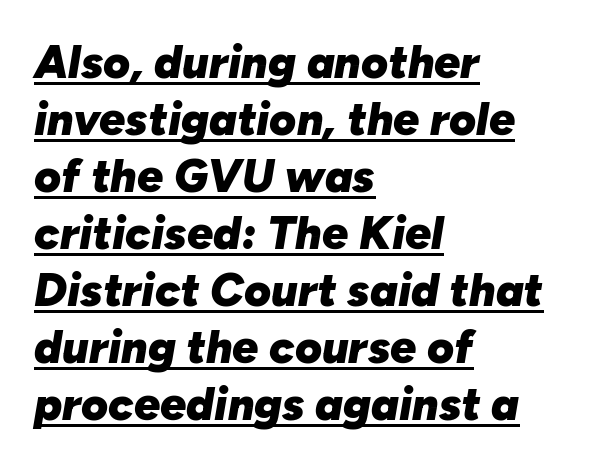
Q: Is the text bold? A: Yes.
Q: Is the text italic (slanted)? A: Yes, it leans right by about 10 degrees.
Q: Is the text underlined? A: Yes.
Q: How is the paragraph aligned? A: Left-aligned.
Q: Is the spacing between letters normal or unusually wide? A: Normal.
Q: Width (condensed, normal, or wide)? A: Normal.
Q: Stroke contrast? A: Low.
Q: x-height? A: Medium.
Q: Monospaced? A: No.
